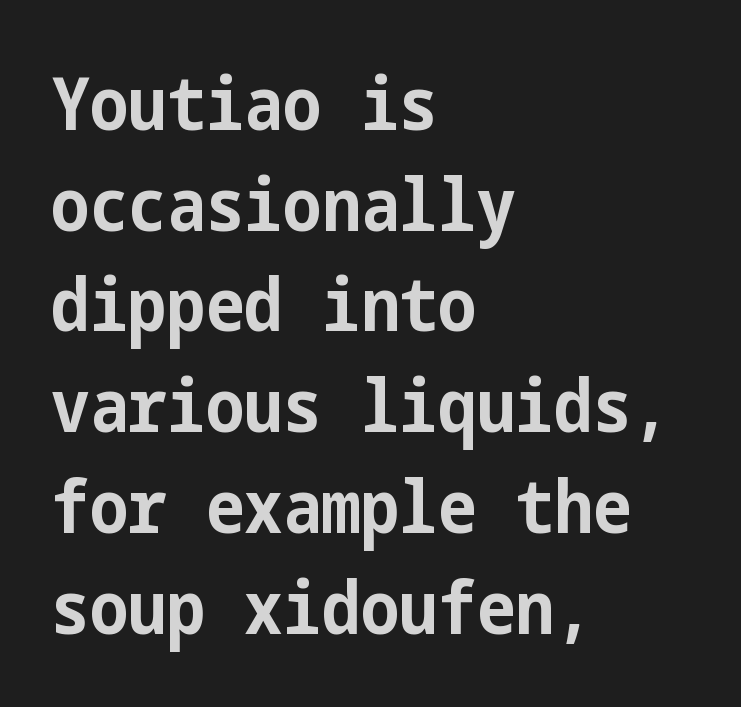
Note: no serifs on the glyphs. Plain, unruled lines of type. The block of text has a typical density, with ordinary space between rows. The paragraph shown leans on its left margin.
